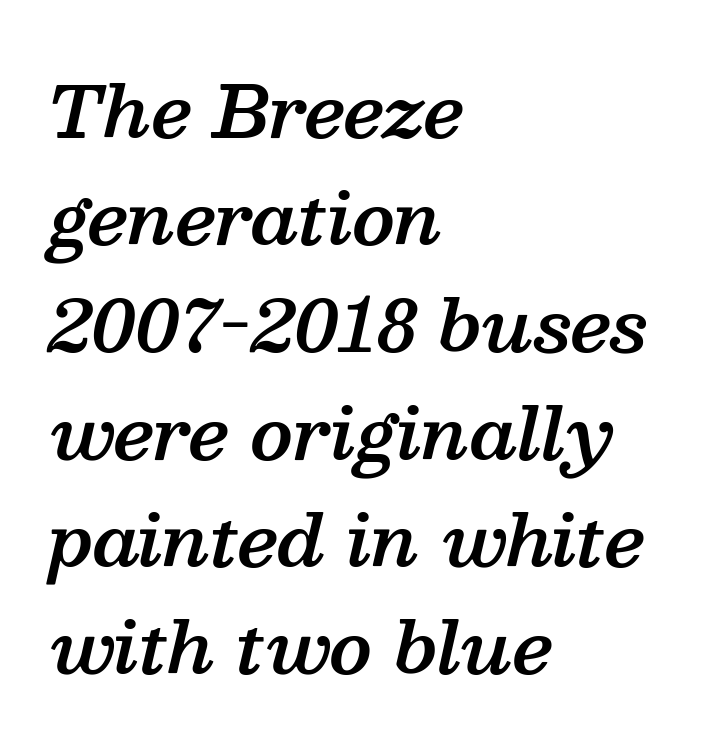
Q: Is the text bold? A: Semi-bold.
Q: Is the text italic (slanted)? A: Yes, it leans right by about 13 degrees.
Q: Is the typeface a serif or a sans-serif typeface? A: Serif.
Q: Is the text underlined? A: No.
Q: How is the paragraph aligned? A: Left-aligned.
Q: Is the spacing between letters normal or unusually wide? A: Normal.
Q: Is the spacing between lines tight, normal or loose? A: Normal.
Q: Width (condensed, normal, or wide)? A: Normal.
Q: Stroke contrast? A: Medium.
Q: x-height? A: Medium.
Q: Monospaced? A: No.
